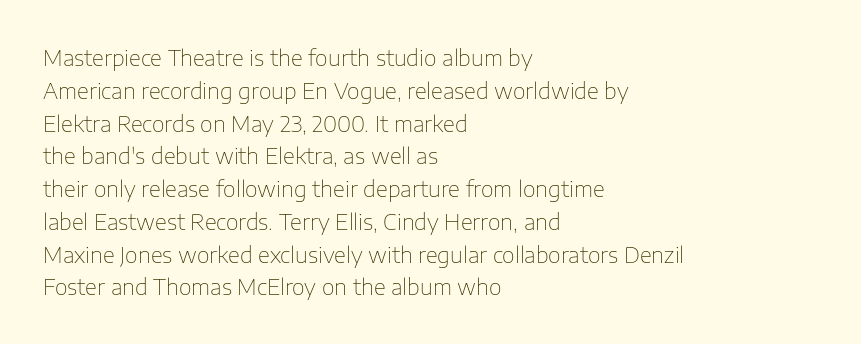
The image shows 22 px text type, upright; set left-aligned, normal line spacing (1.49x), normal letter spacing, not underlined.
